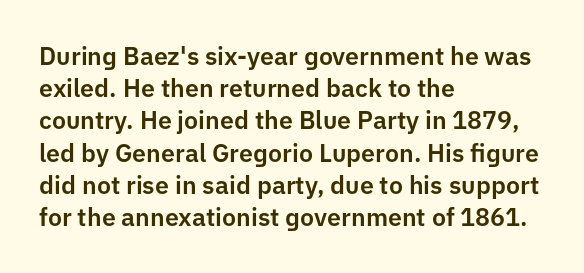
No italicization has been applied; the sample stays upright. This sample uses plain, unmodified letter spacing. Decoration check: the copy has no underline. The typesetter chose a ragged-right arrangement here. Interline gaps are of average width in this sample.
